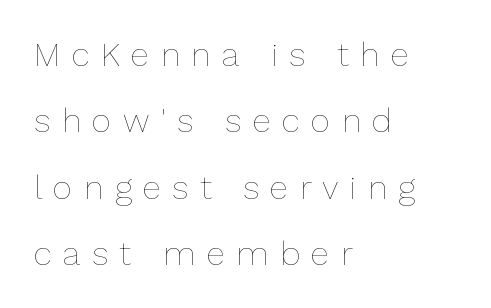
Q: Is the text bold? A: No.
Q: Is the text italic (slanted)? A: No, it is upright.
Q: Is the text underlined? A: No.
Q: How is the paragraph aligned? A: Left-aligned.
Q: Is the spacing between letters normal or unusually wide? A: Unusually wide.
Q: Is the spacing between lines tight, normal or loose? A: Loose.
Q: Width (condensed, normal, or wide)? A: Normal.
Q: Stroke contrast? A: Low.
Q: x-height? A: Medium.
Q: Monospaced? A: No.
